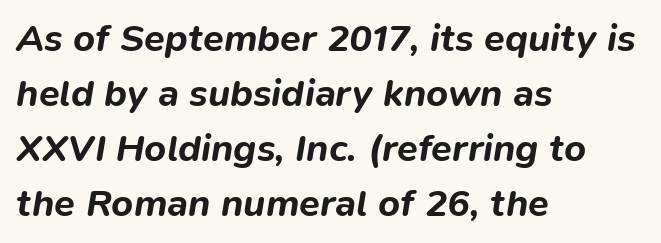
The image shows 38 px bold type, italic (leaning right); set left-aligned, normal line spacing (1.45x), normal letter spacing, not underlined; low stroke contrast and a medium x-height.
